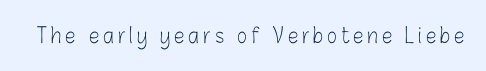
The image shows 21 px text type, upright; set not underlined.
